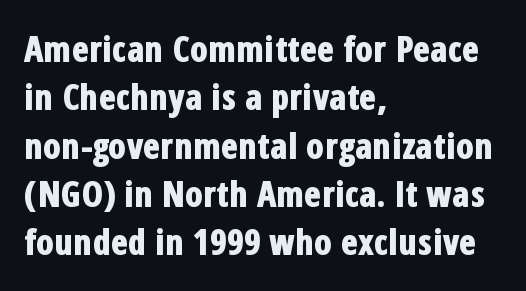
Emphasis by weight is at full strength: bold. The horizontal fit of the characters is conventional and even. You could not count columns in this text — the font is proportionally spaced. The letters stand straight up with perfectly vertical stems. The string is rendered with underlining switched off.
